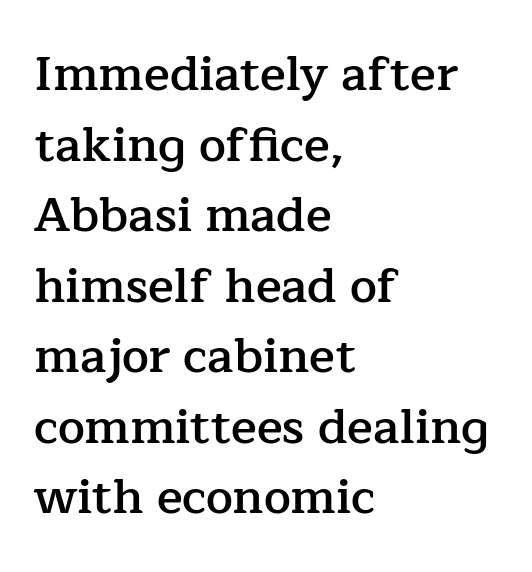
Anything drawn beneath the words? Only blank space. The passage shown is typed in a proportional face where columns would drift. The type sits square on the baseline with zero lean. A bit beefed up — I'd call it semibold rather than bold.
